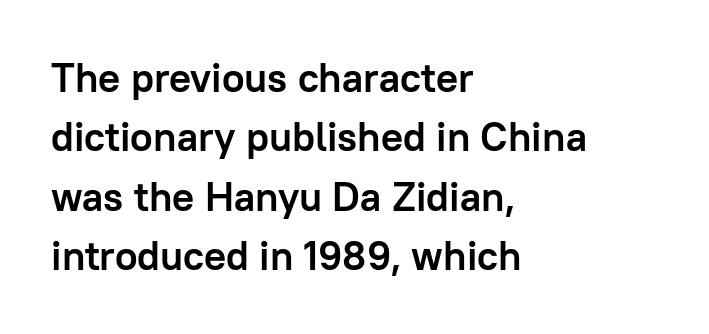
The image shows 41 px semibold sans-serif type, upright; set left-aligned, normal line spacing (1.45x), normal letter spacing, not underlined; low stroke contrast and a medium x-height.
